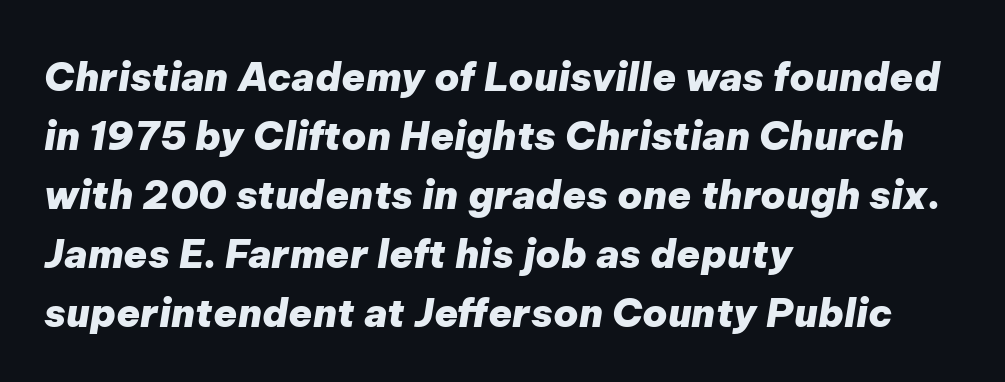
The image shows 39 px heavy type, italic (leaning right); set left-aligned, normal line spacing (1.51x), normal letter spacing, not underlined; low stroke contrast and a medium x-height.
